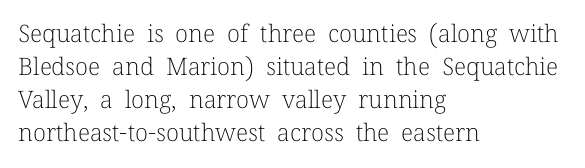
The image shows 24 px text type, upright; set left-aligned, normal line spacing (1.38x), normal letter spacing, not underlined.
